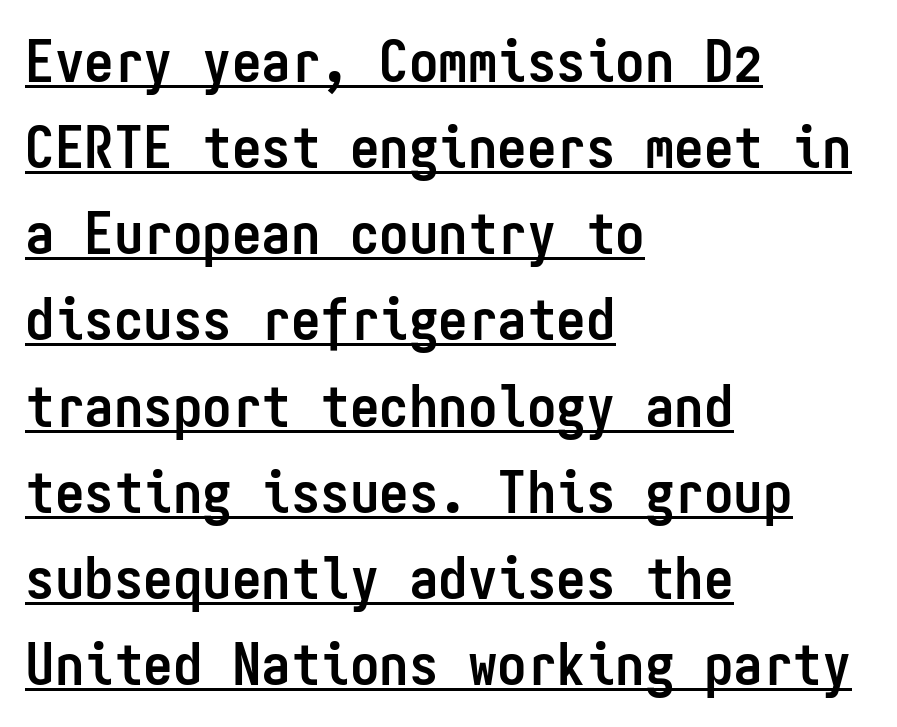
The lettering holds an erect, upright posture throughout. Interline gaps are of average width in this sample. These lines are rendered in a fixed-pitch font. Line starts are locked; line ends wander. Grotesque or geometric, the face here clearly has no serifs.
